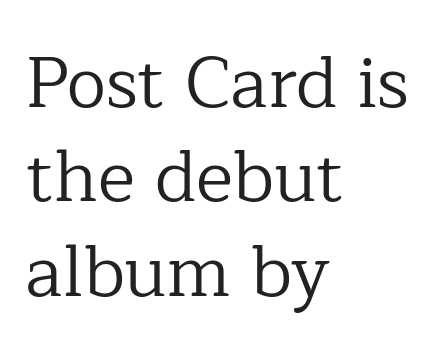
Q: Is the text bold? A: No.
Q: Is the text italic (slanted)? A: No, it is upright.
Q: Is the typeface a serif or a sans-serif typeface? A: Serif.
Q: Is the text underlined? A: No.
Q: How is the paragraph aligned? A: Left-aligned.
Q: Is the spacing between letters normal or unusually wide? A: Normal.
Q: Is the spacing between lines tight, normal or loose? A: Normal.
Q: Width (condensed, normal, or wide)? A: Normal.
Q: Stroke contrast? A: Low.
Q: x-height? A: Medium.
Q: Monospaced? A: No.
